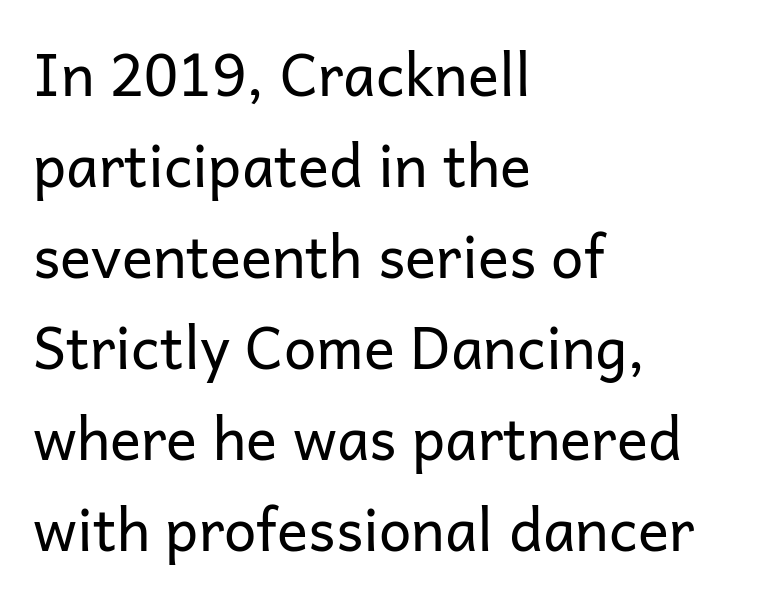
Character widths vary here, with narrow letters taking less room than wide ones. Descenders hang freely into open space. Tracking value appears to be zero — textbook default spacing. The designer went with a sans here, leaving each stem footless. In terms of leading, this rendering sits right in the middle.
